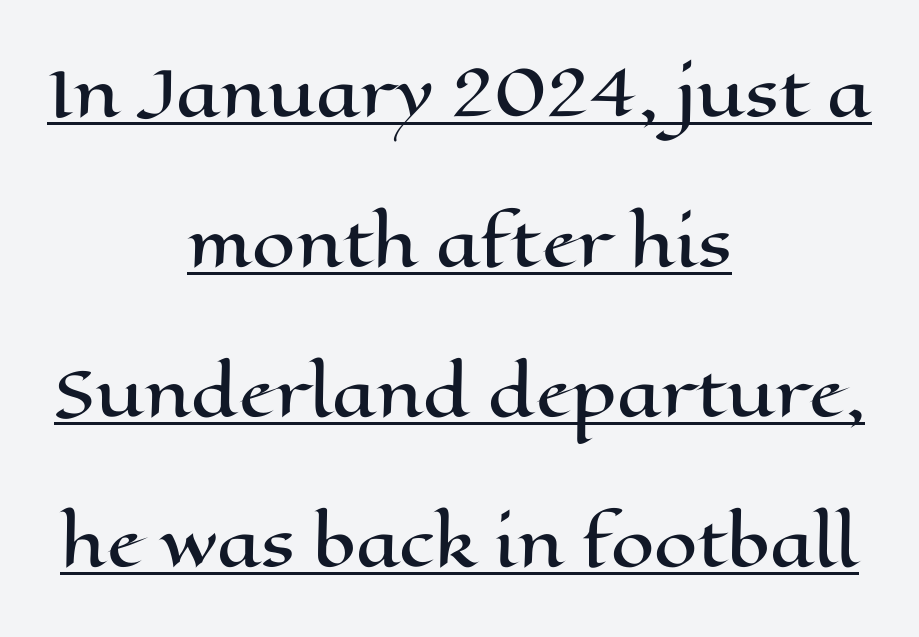
Airy leading. Is this a fixed-width face? No — the glyphs have proportional, varying widths. The tracking reads as untouched default to a designer's eye. Every stem runs plumb, perpendicular to the baseline.
